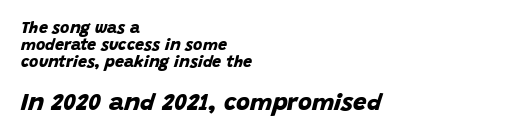
Q: Is the text bold? A: Yes.
Q: Is the text underlined? A: No.
Q: How is the paragraph aligned? A: Left-aligned.
Q: Is the spacing between letters normal or unusually wide? A: Normal.
Q: Is the spacing between lines tight, normal or loose? A: Tight.
Q: Which block of text is set in a larger size, the first (top) or the second (bottom)? A: The second (bottom) one.
